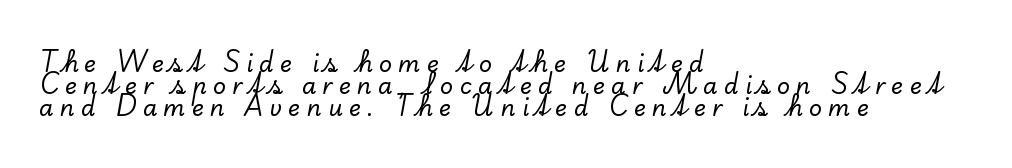
{"underline": "no", "align": "left", "line_spacing": "tight", "line_spacing_ratio": 0.96, "letter_spacing": "wide", "letter_spacing_em": 0.27, "glyph_px": 23}
